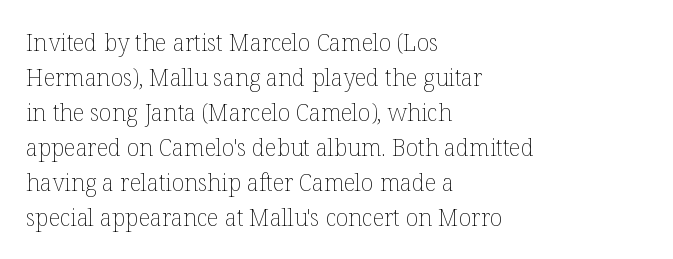
Q: Is the text bold? A: No.
Q: Is the text italic (slanted)? A: No, it is upright.
Q: Is the text underlined? A: No.
Q: How is the paragraph aligned? A: Left-aligned.
Q: Is the spacing between letters normal or unusually wide? A: Normal.
Q: Is the spacing between lines tight, normal or loose? A: Normal.
